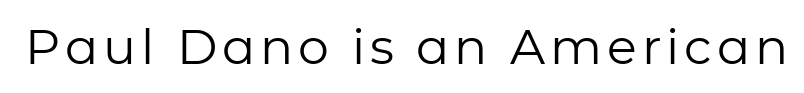
Q: Is the text bold? A: No.
Q: Is the text italic (slanted)? A: No, it is upright.
Q: Is the typeface a serif or a sans-serif typeface? A: Sans-serif.
Q: Is the text underlined? A: No.
Q: Width (condensed, normal, or wide)? A: Normal.
Q: Stroke contrast? A: Low.
Q: x-height? A: Medium.
Q: Monospaced? A: No.
